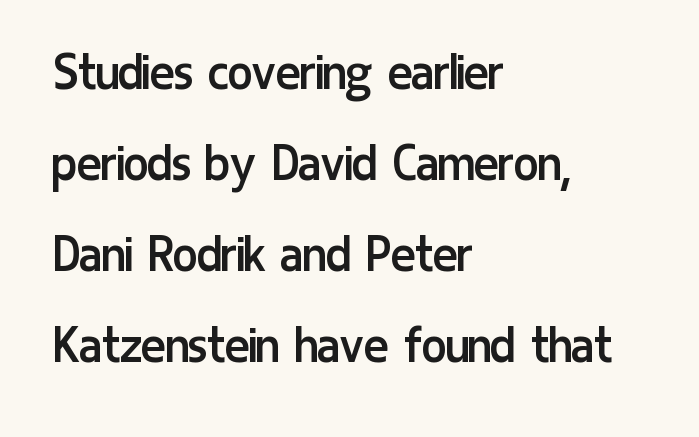
Short note: letters normally spaced. Summary of vertical rhythm: regular, with standard interline spacing. The strokes carry an ordinary text weight at most. Varying glyph widths throughout — classic text-font behaviour. Vertical strokes here are truly vertical. Check the space under the baseline: it is left empty.
